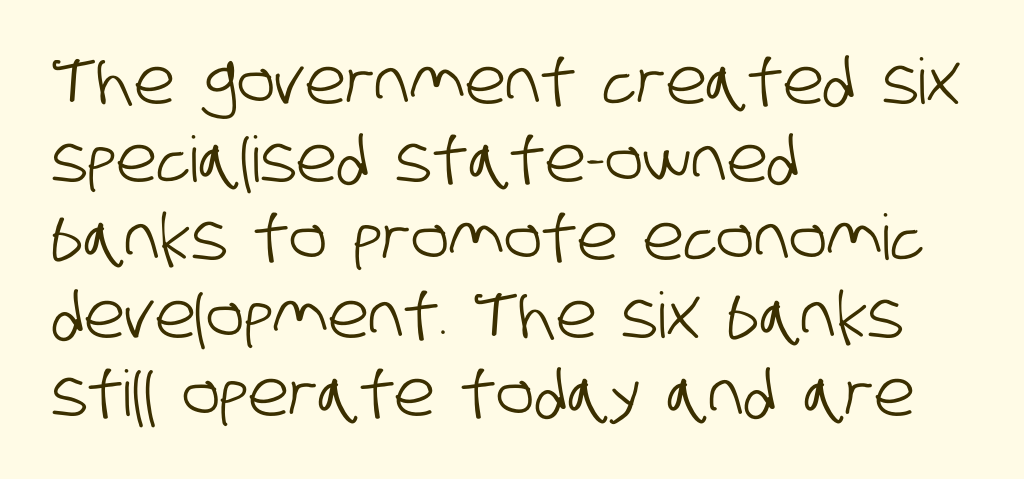
{"serif": "no", "width": "condensed", "stroke_contrast": "low", "x_height": "large", "monospaced": "no", "underline": "no", "align": "left", "line_spacing_ratio": 1.24, "letter_spacing": "normal", "letter_spacing_em": 0.0, "glyph_px": 63}
